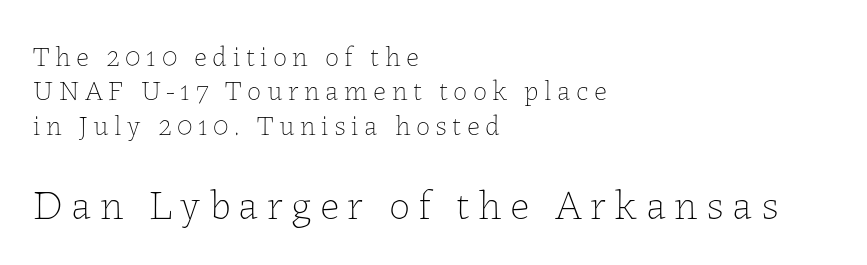
The image shows 42 px thin type, upright; set left-aligned, line spacing 1.23x, unusually wide letter spacing (+0.2 em), not underlined; the second (bottom) block is 1.5x larger; low stroke contrast and a medium x-height.
